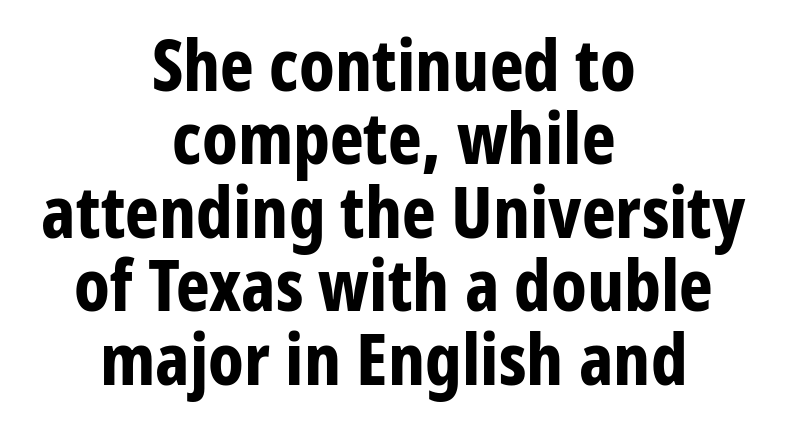
Q: Is the text bold? A: Yes.
Q: Is the text italic (slanted)? A: No, it is upright.
Q: Is the typeface a serif or a sans-serif typeface? A: Sans-serif.
Q: Is the text underlined? A: No.
Q: How is the paragraph aligned? A: Centered.
Q: Is the spacing between letters normal or unusually wide? A: Normal.
Q: Is the spacing between lines tight, normal or loose? A: Tight.
Q: Width (condensed, normal, or wide)? A: Condensed.
Q: Stroke contrast? A: Low.
Q: x-height? A: Medium.
Q: Monospaced? A: No.
